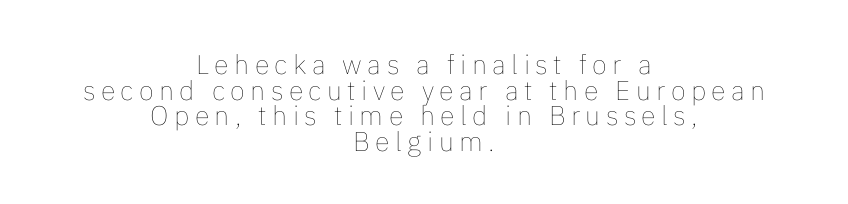
{"italic": "no", "bold": "no", "underline": "no", "align": "center", "line_spacing": "tight", "line_spacing_ratio": 0.95, "letter_spacing": "wide", "letter_spacing_em": 0.2, "glyph_px": 27}
